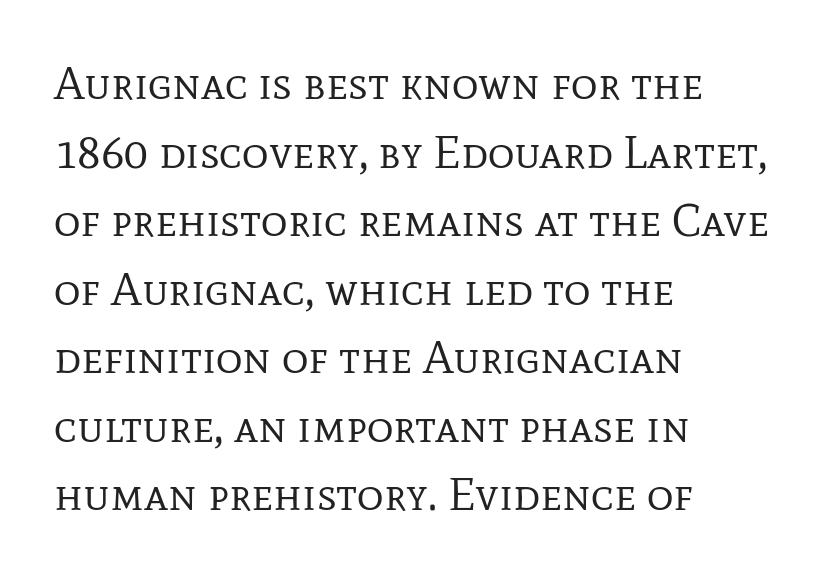
The image shows 46 px regular-weight serif type, upright; set left-aligned, normal line spacing (1.49x), normal letter spacing, not underlined; low stroke contrast and a medium x-height.
